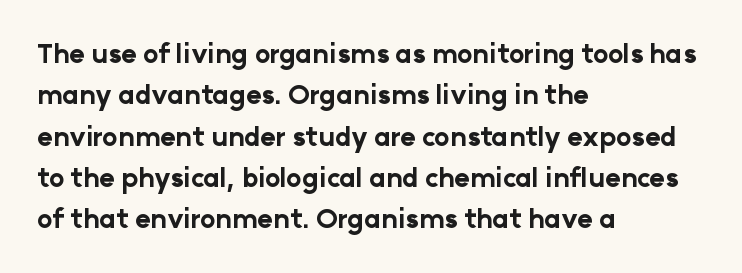
Descenders are the only things crossing below the line. Honestly, the row spacing looks completely unremarkable. The font is running at its bold setting. Inter-character spacing is left at the font's built-in metrics. Vertical strokes here are truly vertical.
